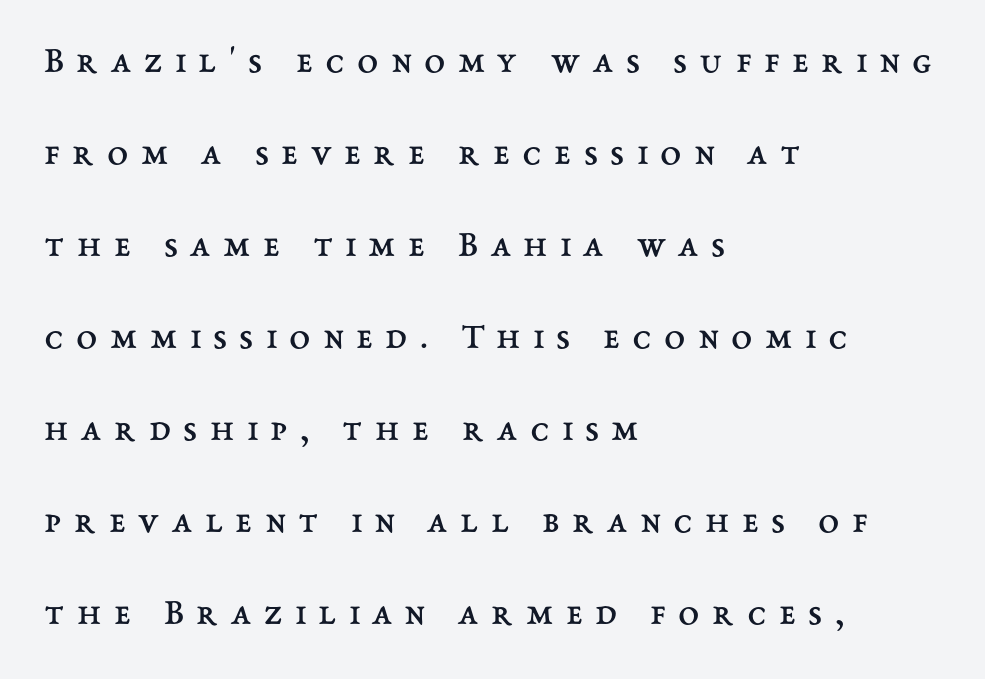
No chunkiness to these letters — they're not bold. Glance below the letters and you will spot only blank space. Summary of vertical rhythm: relaxed, with wide interline spacing. Posture: straight, roman, zero tilt.
